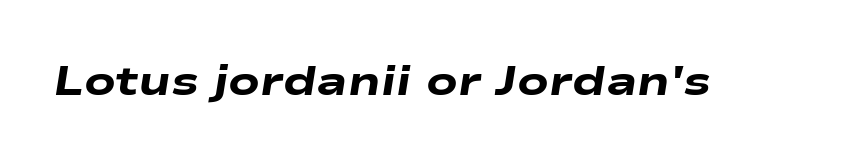
Q: Is the text bold? A: Yes.
Q: Is the text italic (slanted)? A: Yes, it leans right by about 9 degrees.
Q: Is the text underlined? A: No.
Q: Is the spacing between letters normal or unusually wide? A: Normal.
Q: Width (condensed, normal, or wide)? A: Wide.
Q: Stroke contrast? A: Low.
Q: x-height? A: Medium.
Q: Monospaced? A: No.
